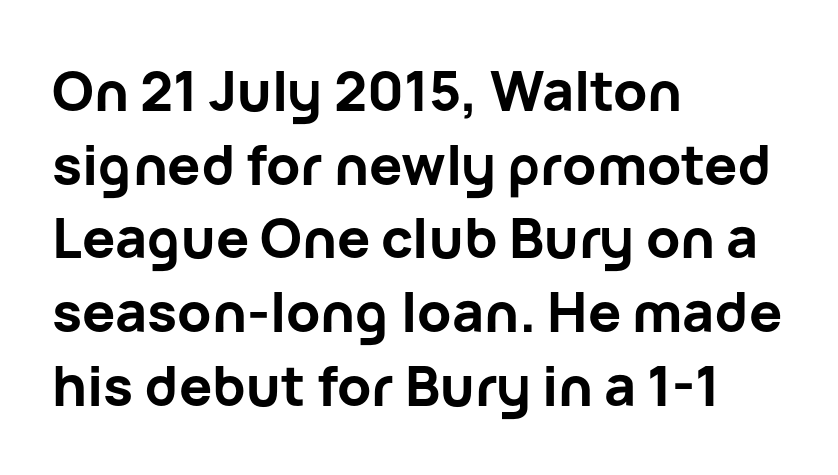
{"serif": "no", "italic": "no", "bold": "yes", "weight": "bold", "width": "normal", "stroke_contrast": "low", "x_height": "medium", "monospaced": "no", "underline": "no", "align": "left", "line_spacing": "normal", "line_spacing_ratio": 1.34, "letter_spacing": "normal", "letter_spacing_em": 0.0, "glyph_px": 55}
